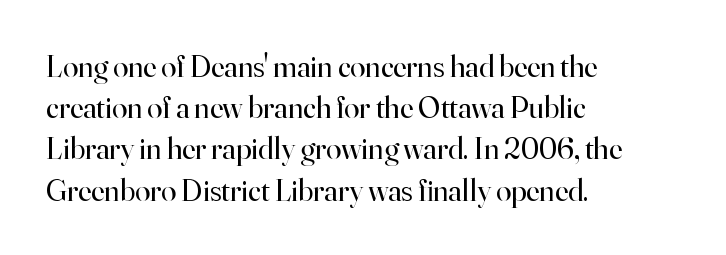
Q: Is the text bold? A: No.
Q: Is the text italic (slanted)? A: No, it is upright.
Q: Is the typeface a serif or a sans-serif typeface? A: Serif.
Q: Is the text underlined? A: No.
Q: How is the paragraph aligned? A: Left-aligned.
Q: Is the spacing between letters normal or unusually wide? A: Normal.
Q: Is the spacing between lines tight, normal or loose? A: Normal.
Q: Width (condensed, normal, or wide)? A: Normal.
Q: Stroke contrast? A: High.
Q: x-height? A: Small.
Q: Monospaced? A: No.
